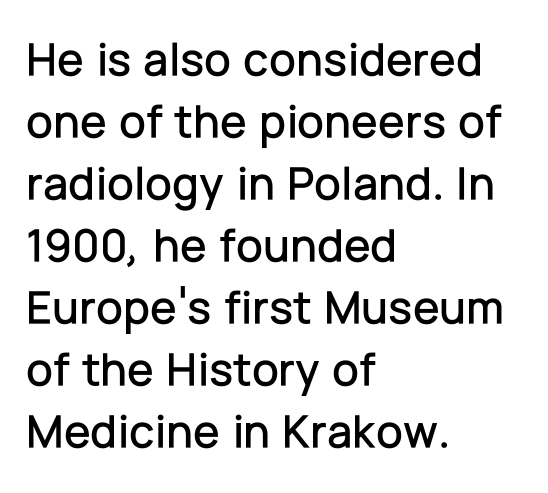
The image shows 48 px sans-serif type, upright; set left-aligned, normal line spacing (1.29x), normal letter spacing, not underlined; low stroke contrast and a medium x-height.
